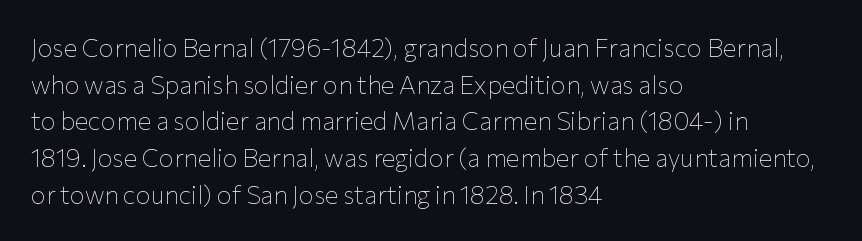
The image shows 25 px text type, upright; set left-aligned, normal line spacing (1.47x), normal letter spacing, not underlined.
